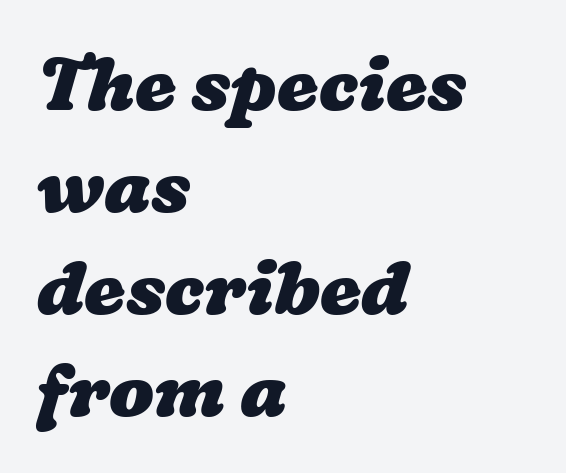
These lines carry a lot of weight — the face is fully bold. The space directly below the letters is spotless. The passage shown stacks its lines at a standard gap. Letter spacing: default. The ragged edge is on the right, which tells us the setting is flush left. Each letter keeps its own natural width here, so spacing adapts to shape.
